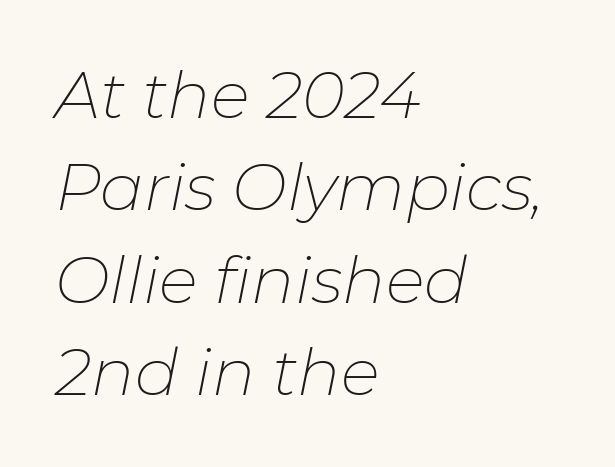
{"italic": "yes", "lean": "right", "slant_degrees": 11, "bold": "no", "weight": "thin", "width": "normal", "stroke_contrast": "low", "x_height": "medium", "monospaced": "no", "underline": "no", "align": "left", "line_spacing": "normal", "line_spacing_ratio": 1.42, "letter_spacing": "normal", "letter_spacing_em": 0.0, "glyph_px": 65}
